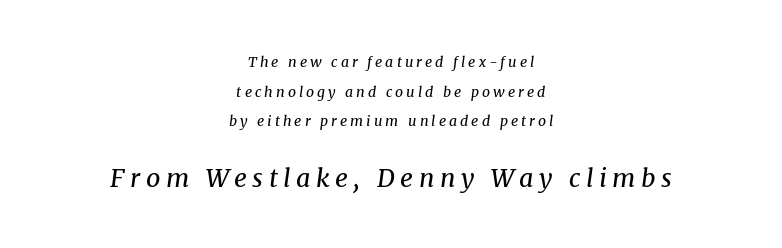
Vertical spacing — loose. Of the two passages, the one underneath uses the larger point size. There is plenty of visible air inserted between adjacent glyphs. The specimen reads as italic at a glance.
